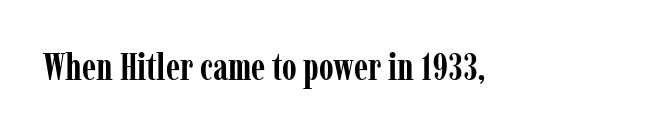
Has an underline been added? It has not. The letters advance in unequal steps, a hallmark of proportional type. Tall strokes in this sample are plumb rather than angled. Are there feet on the stems? There are — it's a serif. On the weight axis this lands at bold, roughly 700. Words appear dense and cohesive because spacing is normal.
